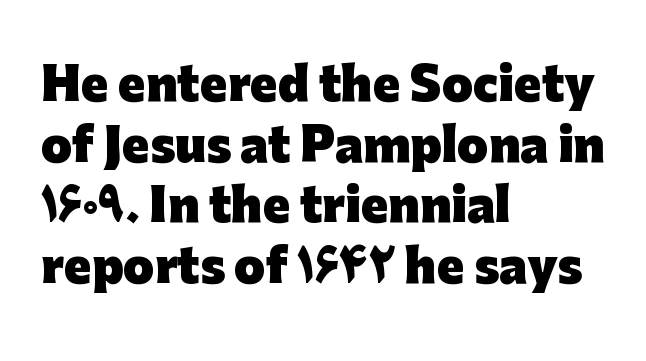
Q: Is the text bold? A: Yes.
Q: Is the text italic (slanted)? A: No, it is upright.
Q: Is the typeface a serif or a sans-serif typeface? A: Sans-serif.
Q: Is the text underlined? A: No.
Q: How is the paragraph aligned? A: Left-aligned.
Q: Is the spacing between letters normal or unusually wide? A: Normal.
Q: Is the spacing between lines tight, normal or loose? A: Normal.
Q: Width (condensed, normal, or wide)? A: Normal.
Q: Stroke contrast? A: Low.
Q: x-height? A: Medium.
Q: Monospaced? A: No.
